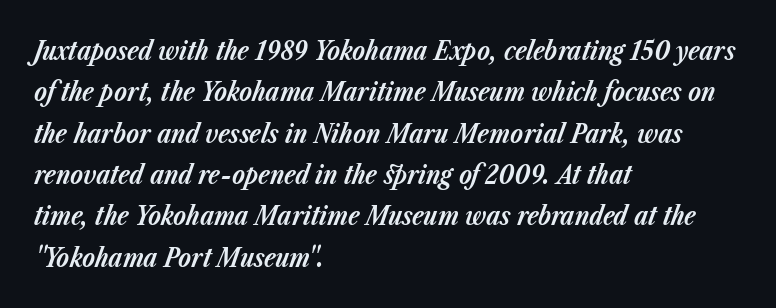
Caption: bold face, heavy strokes. What's the leading like? Ordinary, nothing unusual. Glyph-to-glyph distance matches everyday printed text. Leftover space on each line is placed entirely after the last word. Does the lettering tilt? It does — this is italic.
